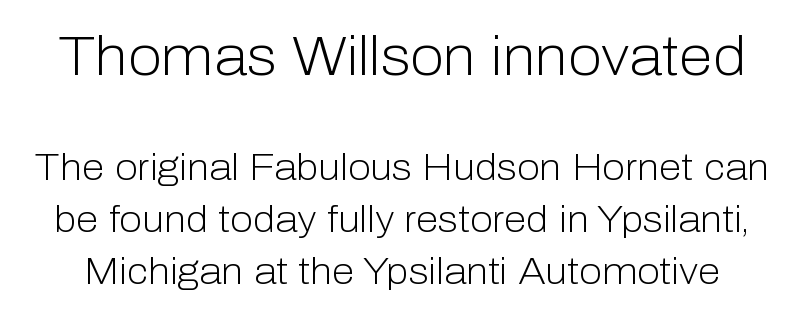
Check under the words: just untouched page. The gaps between neighbouring characters are ordinary and unremarkable. Examine the stroke ends and you'll find no serifs. Summary of weight: not heavy and not bold.
